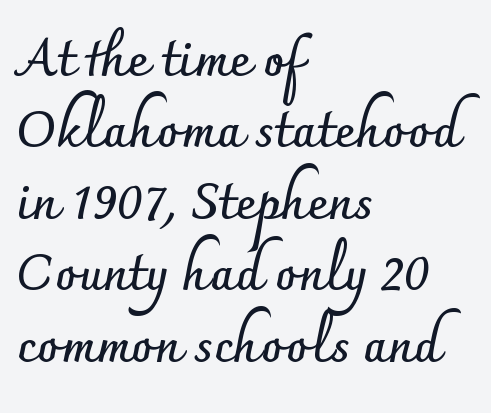
{"serif": "no", "bold": "yes", "weight": "semibold", "width": "normal", "stroke_contrast": "low", "x_height": "small", "monospaced": "no", "underline": "no", "align": "left", "line_spacing": "normal", "line_spacing_ratio": 1.43, "letter_spacing": "normal", "letter_spacing_em": 0.0, "glyph_px": 50}
